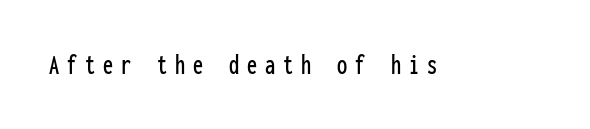
{"serif": "no", "italic": "no", "width": "condensed", "stroke_contrast": "low", "x_height": "medium", "monospaced": "yes", "underline": "no", "letter_spacing": "wide", "letter_spacing_em": 0.27, "glyph_px": 29}
